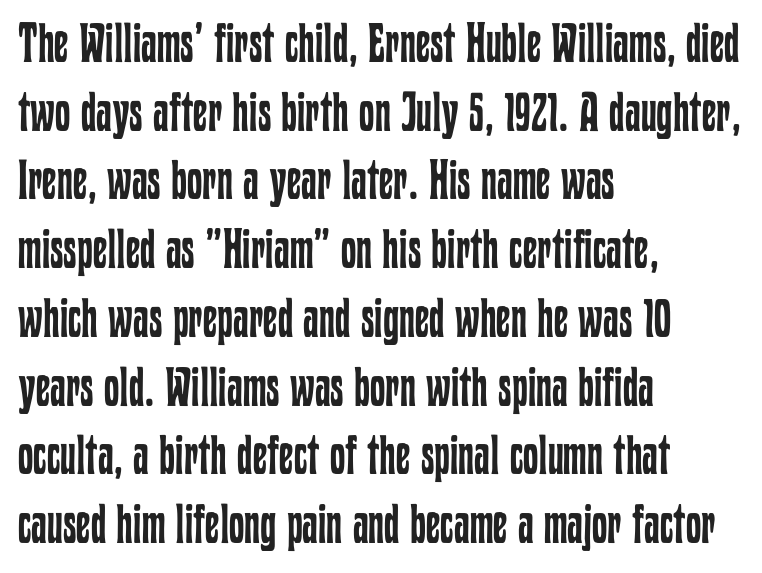
The rag falls on the right side of this text block. Rendered with straight, roman letterforms. Glyph-to-glyph distance matches everyday printed text. The glyphs are unaccompanied by any horizontal stroke below them.
